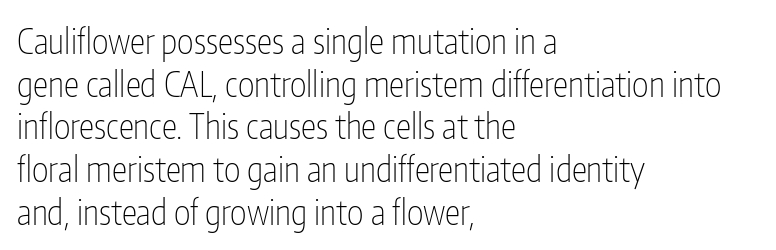
Heft: none added — not bold. Bare-footed words on every line. Notice how the passage keeps a crisp vertical edge on the left only. No feet cap the strokes, marking this as sans-serif type. This sample uses an upright cut, with every glyph sitting square on the baseline. Here the designer chose a conventional face with non-uniform glyph widths.
